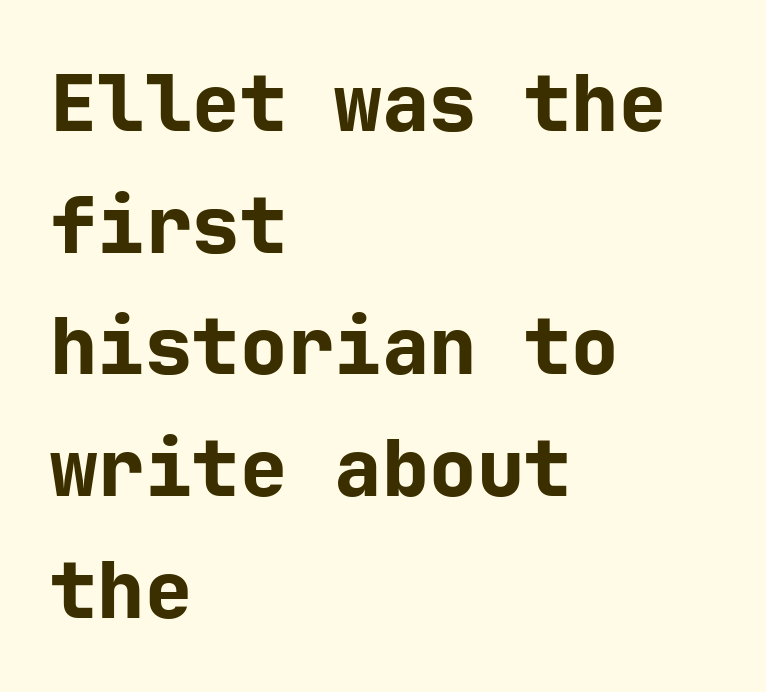
{"serif": "no", "italic": "no", "bold": "yes", "weight": "bold", "width": "normal", "stroke_contrast": "low", "x_height": "medium", "underline": "no", "align": "left", "line_spacing": "normal", "line_spacing_ratio": 1.54, "letter_spacing": "normal", "letter_spacing_em": 0.0, "glyph_px": 79}
